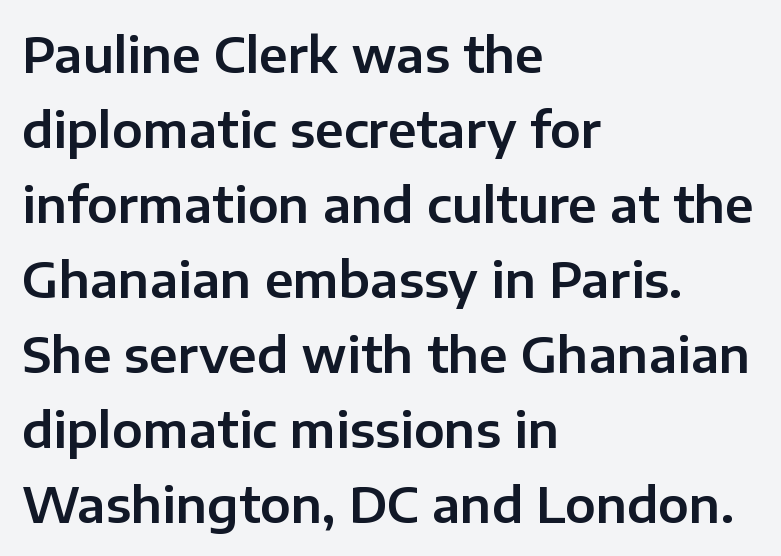
{"serif": "no", "italic": "no", "width": "normal", "stroke_contrast": "low", "x_height": "medium", "monospaced": "no", "underline": "no", "align": "left", "line_spacing": "normal", "line_spacing_ratio": 1.53, "letter_spacing": "normal", "letter_spacing_em": 0.0, "glyph_px": 49}
